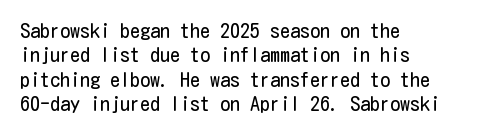
These lines keep a tight, regular rhythm from letter to letter. In CSS terms this would be text-align: left. Weight: in the light-to-regular range. This is roman type, the default non-slanted kind. Decoration check: the copy has no underline.
